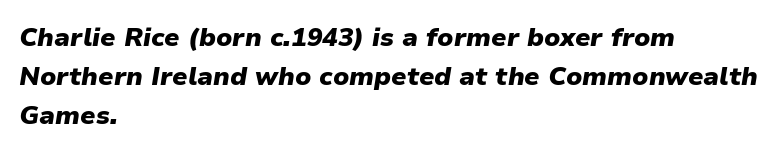
Q: Is the text bold? A: Yes.
Q: Is the text italic (slanted)? A: Yes, it leans right by about 9 degrees.
Q: Is the text underlined? A: No.
Q: How is the paragraph aligned? A: Left-aligned.
Q: Is the spacing between letters normal or unusually wide? A: Normal.
Q: Is the spacing between lines tight, normal or loose? A: Normal.
